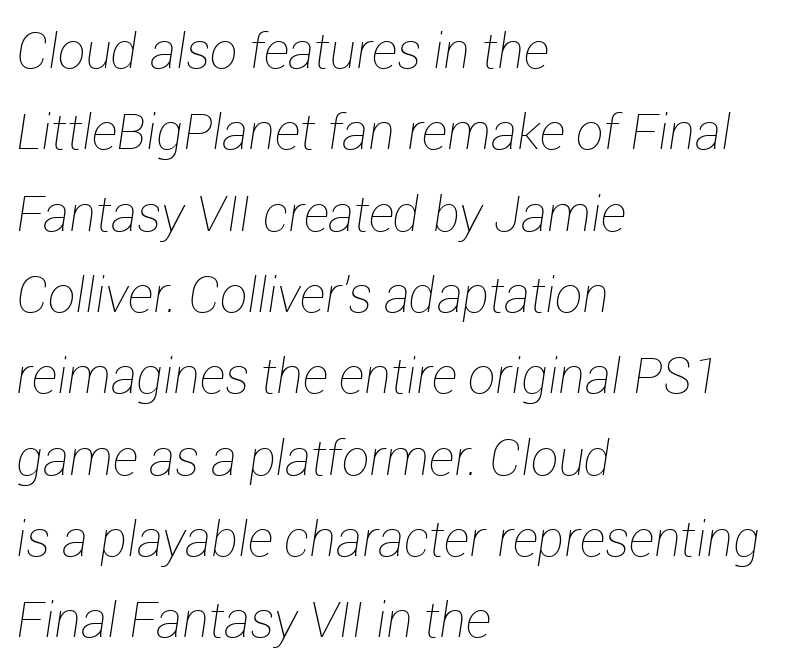
Q: Is the text bold? A: No.
Q: Is the text italic (slanted)? A: Yes, it leans right by about 12 degrees.
Q: Is the text underlined? A: No.
Q: How is the paragraph aligned? A: Left-aligned.
Q: Is the spacing between letters normal or unusually wide? A: Normal.
Q: Is the spacing between lines tight, normal or loose? A: Normal.
Q: Width (condensed, normal, or wide)? A: Normal.
Q: Stroke contrast? A: Low.
Q: x-height? A: Medium.
Q: Monospaced? A: No.
